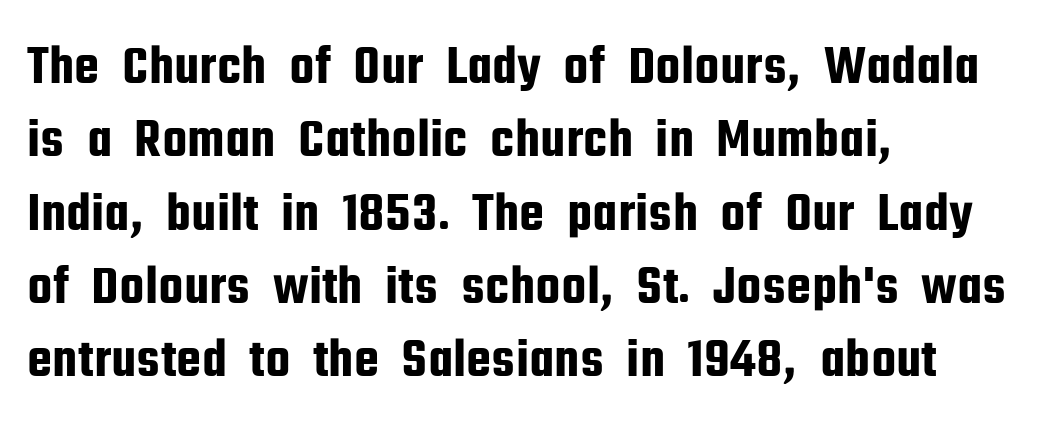
{"serif": "no", "italic": "no", "width": "condensed", "stroke_contrast": "low", "x_height": "medium", "monospaced": "no", "underline": "no", "align": "left", "line_spacing": "normal", "line_spacing_ratio": 1.31, "letter_spacing": "normal", "letter_spacing_em": 0.0, "glyph_px": 56}
